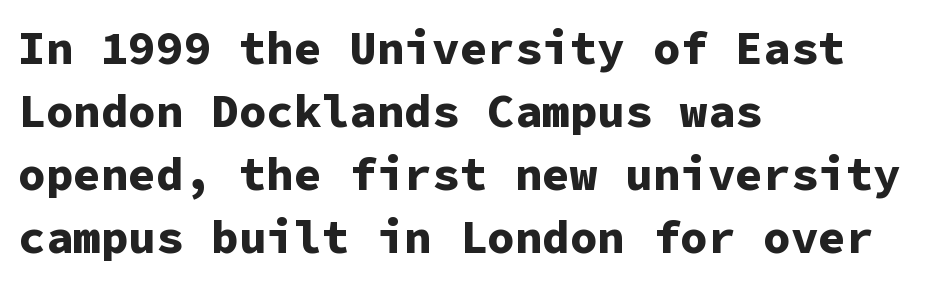
{"serif": "no", "italic": "no", "bold": "yes", "weight": "bold", "width": "normal", "stroke_contrast": "low", "x_height": "medium", "monospaced": "yes", "underline": "no", "align": "left", "line_spacing": "normal", "line_spacing_ratio": 1.37, "letter_spacing": "normal", "letter_spacing_em": 0.0, "glyph_px": 46}
